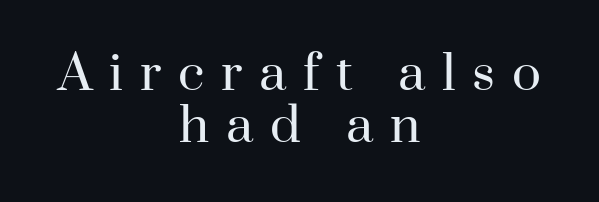
{"serif": "yes", "italic": "no", "bold": "no", "weight": "regular", "width": "normal", "stroke_contrast": "high", "x_height": "small", "monospaced": "no", "underline": "no", "align": "center", "line_spacing": "tight", "line_spacing_ratio": 1.08, "letter_spacing": "wide", "letter_spacing_em": 0.35, "glyph_px": 48}
